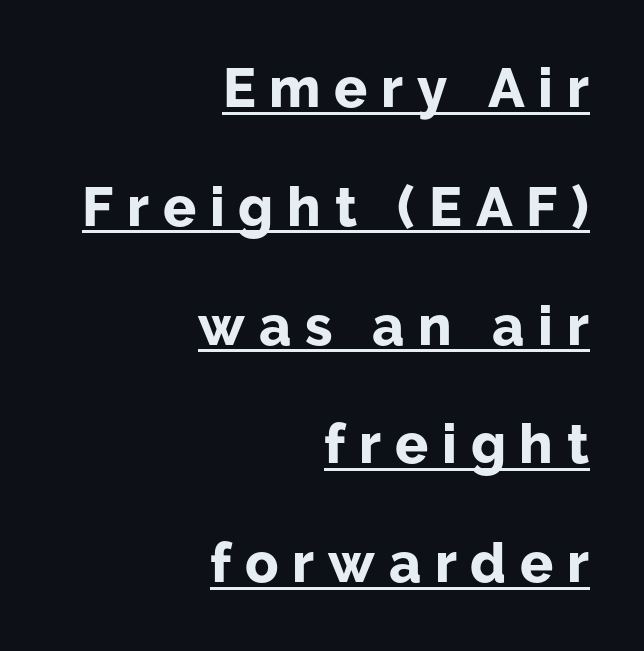
{"serif": "no", "italic": "no", "bold": "yes", "weight": "bold", "width": "normal", "stroke_contrast": "low", "x_height": "medium", "monospaced": "no", "underline": "yes", "align": "right", "line_spacing": "loose", "line_spacing_ratio": 2.16, "letter_spacing": "wide", "letter_spacing_em": 0.25, "glyph_px": 55}
